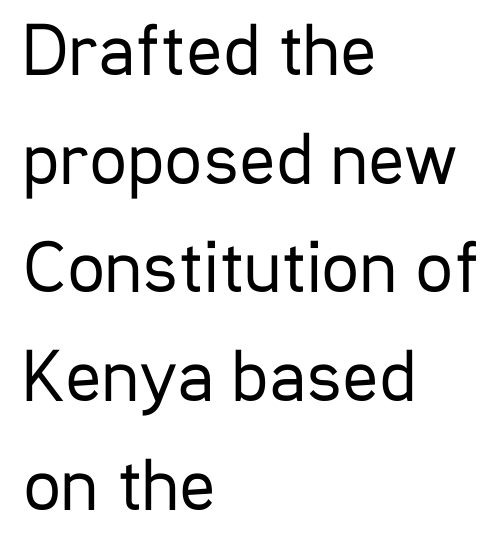
Q: Is the text bold? A: No.
Q: Is the text italic (slanted)? A: No, it is upright.
Q: Is the typeface a serif or a sans-serif typeface? A: Sans-serif.
Q: Is the text underlined? A: No.
Q: How is the paragraph aligned? A: Left-aligned.
Q: Is the spacing between letters normal or unusually wide? A: Normal.
Q: Is the spacing between lines tight, normal or loose? A: Normal.
Q: Width (condensed, normal, or wide)? A: Condensed.
Q: Stroke contrast? A: Low.
Q: x-height? A: Medium.
Q: Monospaced? A: No.
